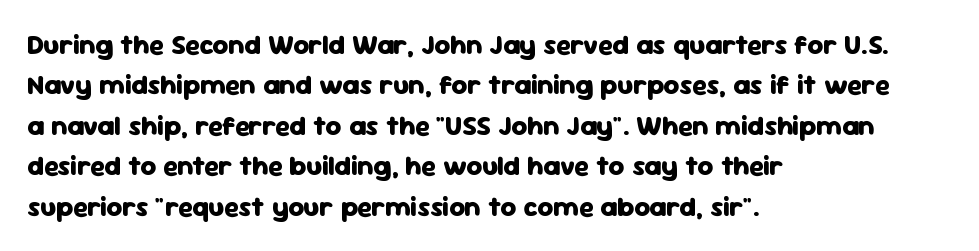
Q: Is the text bold? A: Yes.
Q: Is the text italic (slanted)? A: No, it is upright.
Q: Is the text underlined? A: No.
Q: How is the paragraph aligned? A: Left-aligned.
Q: Is the spacing between letters normal or unusually wide? A: Normal.
Q: Is the spacing between lines tight, normal or loose? A: Normal.
